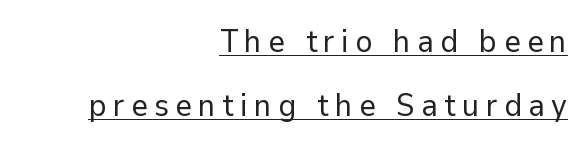
The image shows 32 px regular-weight sans-serif type, upright; set right-aligned, loose line spacing (2.0x), unusually wide letter spacing (+0.2 em), underlined; low stroke contrast and a medium x-height.
